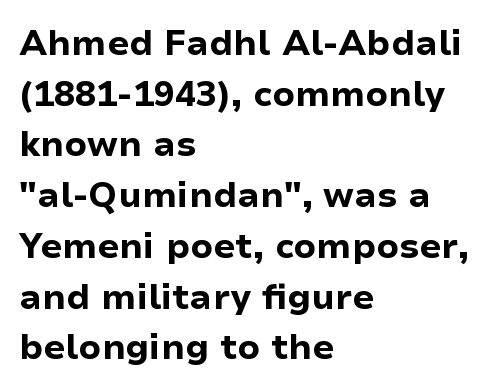
{"serif": "no", "italic": "no", "bold": "yes", "weight": "bold", "width": "normal", "stroke_contrast": "low", "x_height": "medium", "monospaced": "no", "underline": "no", "align": "left", "line_spacing": "normal", "line_spacing_ratio": 1.45, "letter_spacing": "normal", "letter_spacing_em": 0.0, "glyph_px": 35}
